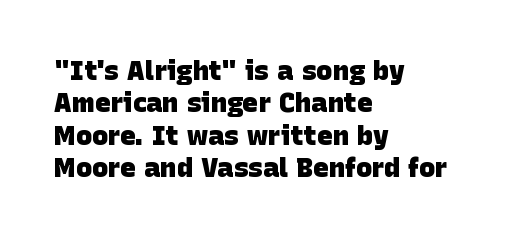
The image shows 27 px bold type; set left-aligned, line spacing 1.2x, normal letter spacing, not underlined.
